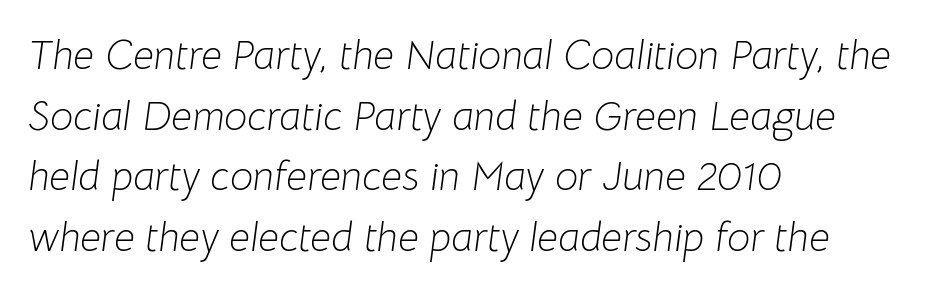
Q: Is the text bold? A: No.
Q: Is the text italic (slanted)? A: Yes, it leans right by about 8 degrees.
Q: Is the text underlined? A: No.
Q: How is the paragraph aligned? A: Left-aligned.
Q: Is the spacing between letters normal or unusually wide? A: Normal.
Q: Is the spacing between lines tight, normal or loose? A: Normal.
Q: Width (condensed, normal, or wide)? A: Normal.
Q: Stroke contrast? A: Low.
Q: x-height? A: Medium.
Q: Monospaced? A: No.
